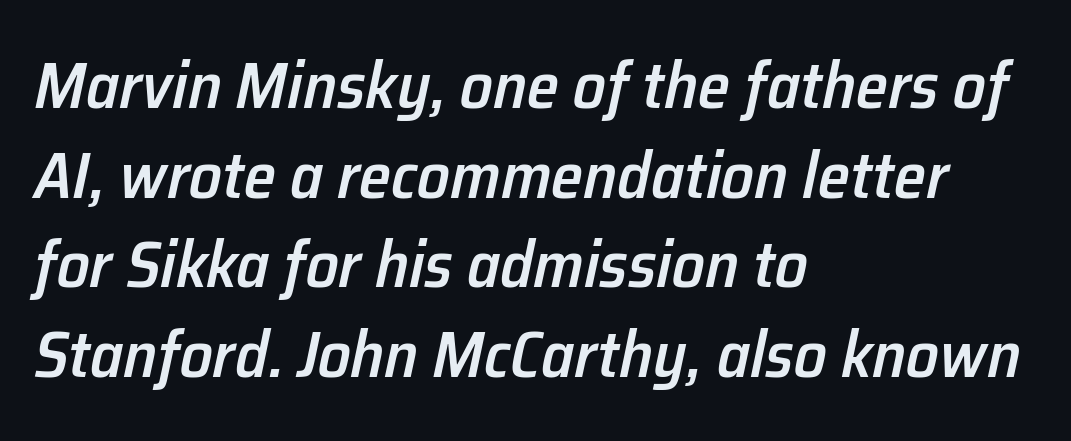
{"italic": "yes", "lean": "right", "slant_degrees": 12, "bold": "semi", "weight": "semibold", "width": "normal", "stroke_contrast": "low", "x_height": "medium", "monospaced": "no", "underline": "no", "align": "left", "line_spacing": "normal", "line_spacing_ratio": 1.38, "letter_spacing": "normal", "letter_spacing_em": 0.0, "glyph_px": 65}
